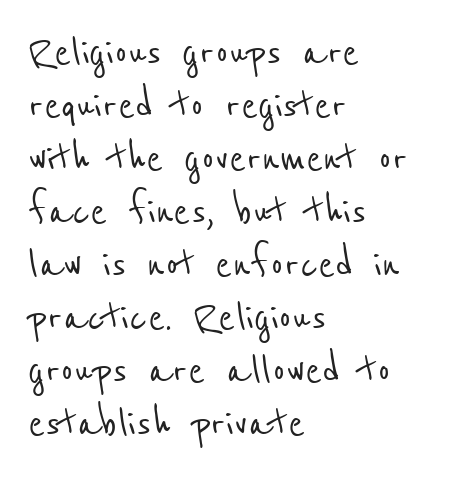
Glance below the letters and you will spot only blank space. Each word holds together tightly as a unit, with standard inter-letter gaps. Observe the absence of serifs on each vertical stroke in this sample. Line starts are locked; line ends wander. Do the characters align in a grid? No, the font is proportional.
